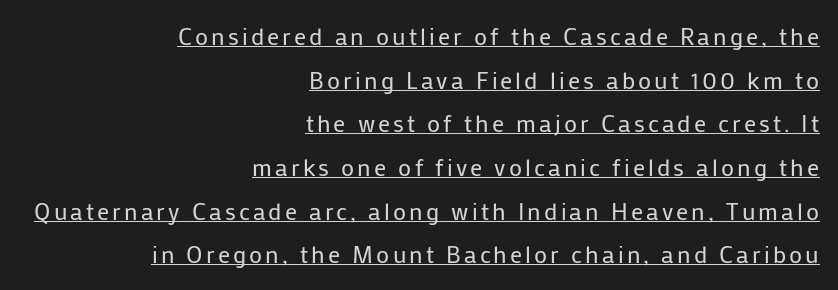
The glyphs are accompanied by a horizontal stroke just below them. No extra ink here — the face is not bold. Unlike italic type, these characters show no tilt at all. Short and long lines alike share a common ending point at right.
